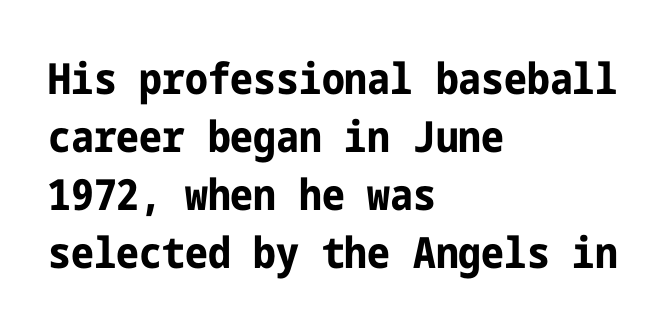
The image shows 43 px bold, condensed sans-serif type, upright; set left-aligned, normal line spacing (1.35x), normal letter spacing, not underlined; low stroke contrast and a medium x-height.
